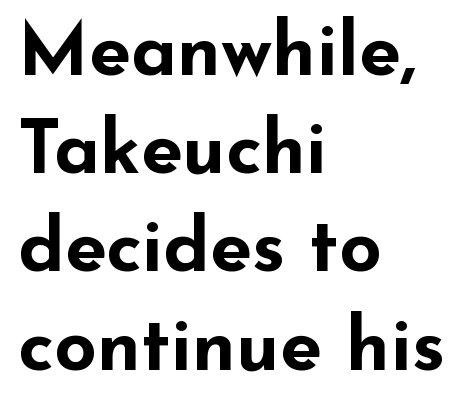
Visually the block forms a straight wall on the left and a jagged coastline on the right. Evenly set lines give the paragraph a standard silhouette. The gaps between neighbouring characters are ordinary and unremarkable. Do the characters align in a grid? No, the font is proportional. Font category for this specimen: sans-serif.
